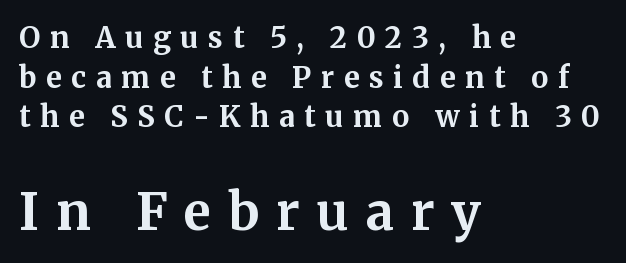
The image shows 51 px bold serif type, upright; set left-aligned, normal line spacing (1.37x), unusually wide letter spacing (+0.33 em), not underlined; the second (bottom) block is 1.76x larger; medium stroke contrast and a medium x-height.
